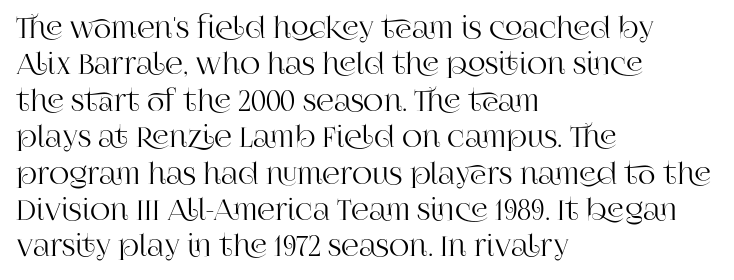
{"serif": "yes", "italic": "no", "width": "normal", "stroke_contrast": "high", "x_height": "large", "monospaced": "no", "underline": "no", "align": "left", "line_spacing": "normal", "line_spacing_ratio": 1.3, "letter_spacing": "normal", "letter_spacing_em": 0.0, "glyph_px": 28}
